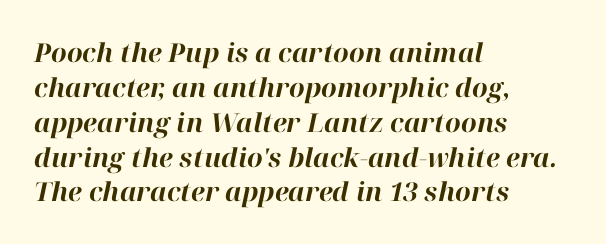
Q: Is the text bold? A: Yes.
Q: Is the text italic (slanted)? A: Yes, it leans right by about 12 degrees.
Q: Is the text underlined? A: No.
Q: How is the paragraph aligned? A: Left-aligned.
Q: Is the spacing between letters normal or unusually wide? A: Normal.
Q: Is the spacing between lines tight, normal or loose? A: Normal.
